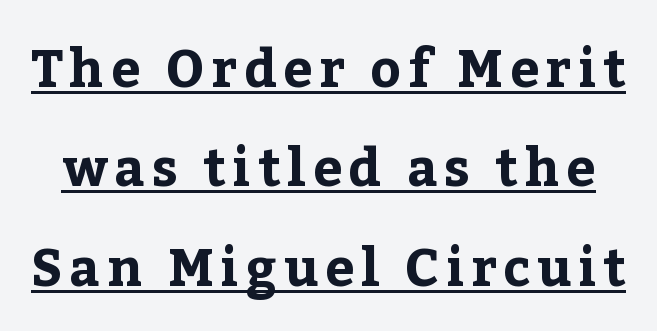
Q: Is the text bold? A: Yes.
Q: Is the text italic (slanted)? A: No, it is upright.
Q: Is the typeface a serif or a sans-serif typeface? A: Serif.
Q: Is the text underlined? A: Yes.
Q: Is the spacing between lines tight, normal or loose? A: Loose.
Q: Width (condensed, normal, or wide)? A: Normal.
Q: Stroke contrast? A: Low.
Q: x-height? A: Medium.
Q: Monospaced? A: No.
